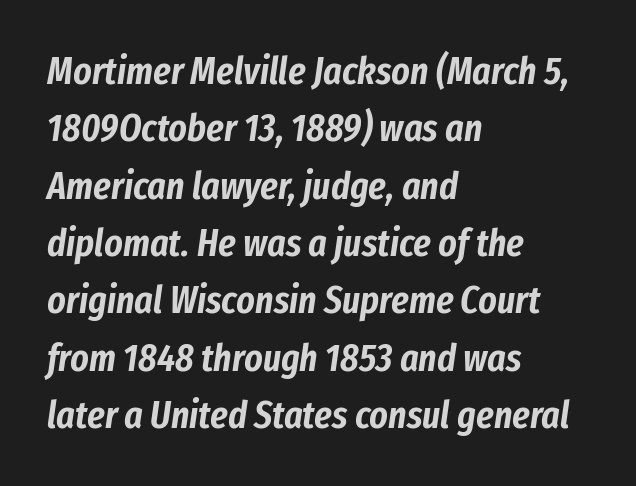
Q: Is the text italic (slanted)? A: Yes, it leans right by about 8 degrees.
Q: Is the text underlined? A: No.
Q: How is the paragraph aligned? A: Left-aligned.
Q: Is the spacing between letters normal or unusually wide? A: Normal.
Q: Is the spacing between lines tight, normal or loose? A: Normal.
Q: Width (condensed, normal, or wide)? A: Condensed.
Q: Stroke contrast? A: Low.
Q: x-height? A: Medium.
Q: Monospaced? A: No.
